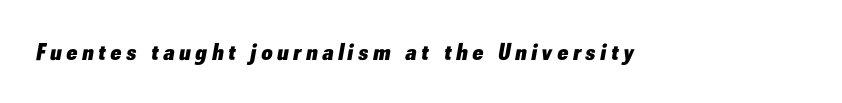
{"italic": "yes", "lean": "right", "slant_degrees": 10, "bold": "yes", "underline": "no", "letter_spacing": "wide", "letter_spacing_em": 0.21, "glyph_px": 24}
